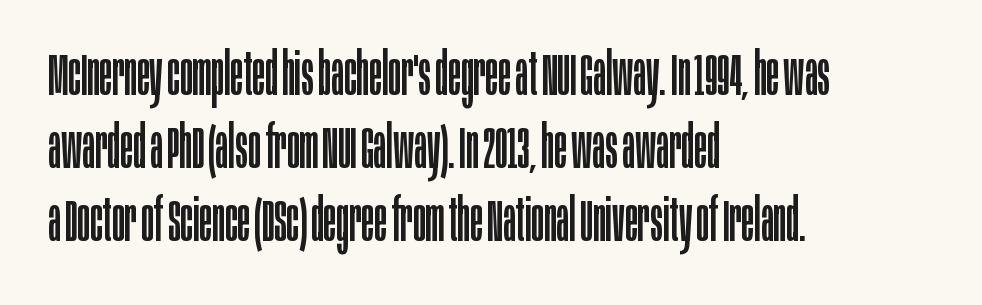
The image shows 59 px regular-weight, condensed sans-serif type, upright; set left-aligned, line spacing 1.24x, normal letter spacing, not underlined; low stroke contrast and a large x-height.
